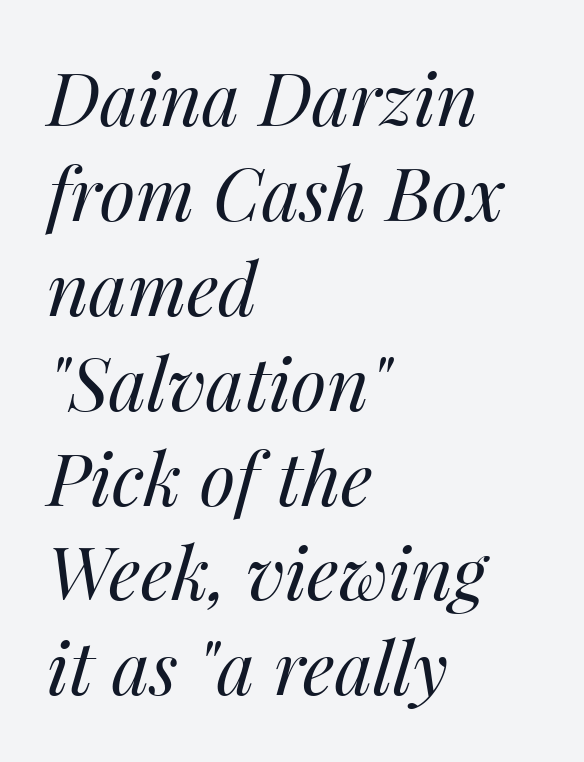
Q: Is the text bold? A: No.
Q: Is the text italic (slanted)? A: Yes, it leans right by about 14 degrees.
Q: Is the text underlined? A: No.
Q: How is the paragraph aligned? A: Left-aligned.
Q: Is the spacing between letters normal or unusually wide? A: Normal.
Q: Is the spacing between lines tight, normal or loose? A: Normal.
Q: Width (condensed, normal, or wide)? A: Normal.
Q: Stroke contrast? A: Medium.
Q: x-height? A: Medium.
Q: Monospaced? A: No.
